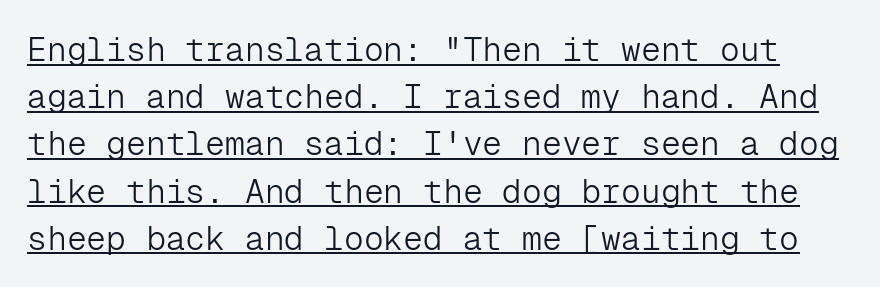
Q: Is the text bold? A: No.
Q: Is the text italic (slanted)? A: No, it is upright.
Q: Is the typeface a serif or a sans-serif typeface? A: Sans-serif.
Q: Is the text underlined? A: Yes.
Q: Is the spacing between letters normal or unusually wide? A: Normal.
Q: Is the spacing between lines tight, normal or loose? A: Normal.
Q: Width (condensed, normal, or wide)? A: Normal.
Q: Stroke contrast? A: Low.
Q: x-height? A: Medium.
Q: Monospaced? A: Yes.
